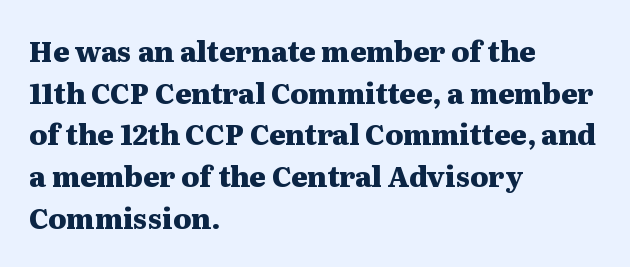
The image shows 28 px heavy, wide serif type, upright; set left-aligned, normal line spacing (1.49x), normal letter spacing, not underlined; medium stroke contrast and a medium x-height.
